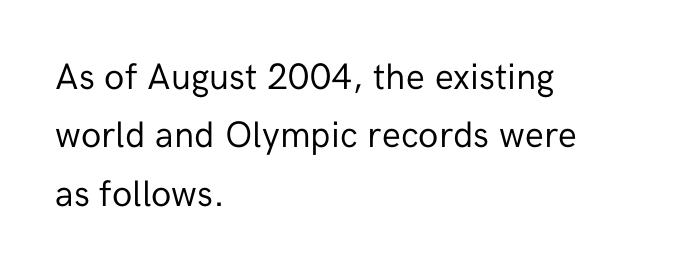
{"serif": "no", "italic": "no", "bold": "no", "weight": "regular", "width": "normal", "stroke_contrast": "low", "x_height": "medium", "monospaced": "no", "underline": "no", "align": "left", "line_spacing": "normal", "line_spacing_ratio": 1.58, "letter_spacing": "normal", "letter_spacing_em": 0.0, "glyph_px": 37}
